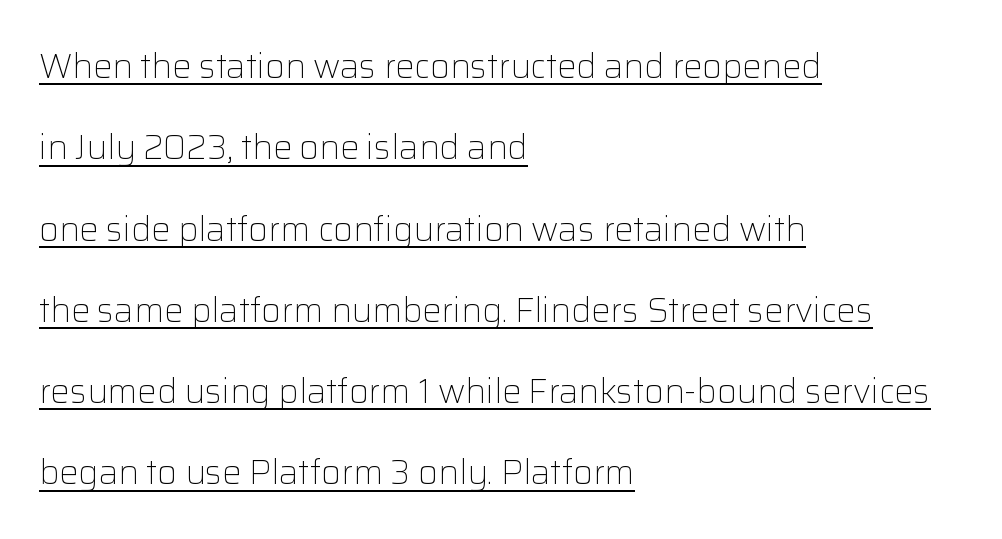
{"serif": "no", "italic": "no", "bold": "no", "weight": "light", "width": "normal", "stroke_contrast": "low", "x_height": "medium", "monospaced": "no", "underline": "yes", "align": "left", "line_spacing": "loose", "line_spacing_ratio": 2.39, "letter_spacing": "normal", "letter_spacing_em": 0.0, "glyph_px": 34}
